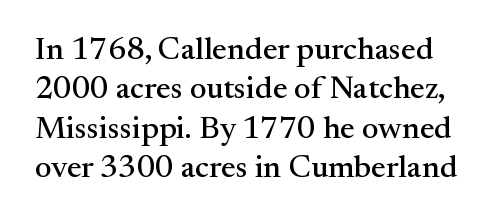
Students, note that the glyphs here touch the page at normal intervals. Is there any slant? The stems are plumb. Underline: absent. You could not count columns in this text — the font is proportionally spaced.
